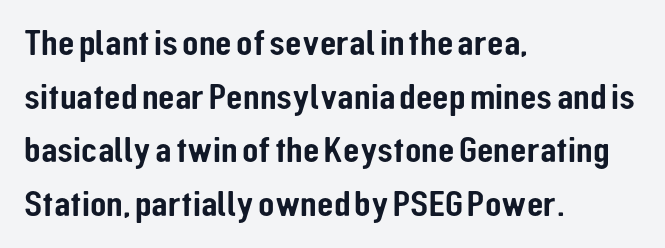
{"serif": "no", "italic": "no", "width": "condensed", "stroke_contrast": "low", "x_height": "medium", "monospaced": "no", "underline": "no", "align": "left", "line_spacing": "normal", "line_spacing_ratio": 1.41, "letter_spacing": "normal", "letter_spacing_em": 0.0, "glyph_px": 38}
